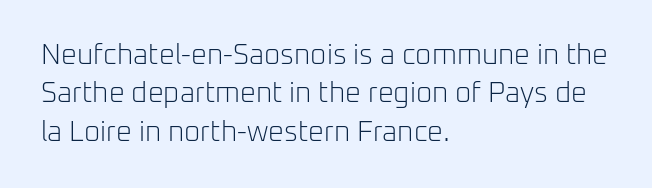
Q: Is the text bold? A: No.
Q: Is the text italic (slanted)? A: No, it is upright.
Q: Is the typeface a serif or a sans-serif typeface? A: Sans-serif.
Q: Is the text underlined? A: No.
Q: How is the paragraph aligned? A: Left-aligned.
Q: Is the spacing between letters normal or unusually wide? A: Normal.
Q: Is the spacing between lines tight, normal or loose? A: Normal.
Q: Width (condensed, normal, or wide)? A: Normal.
Q: Stroke contrast? A: Low.
Q: x-height? A: Medium.
Q: Monospaced? A: No.
